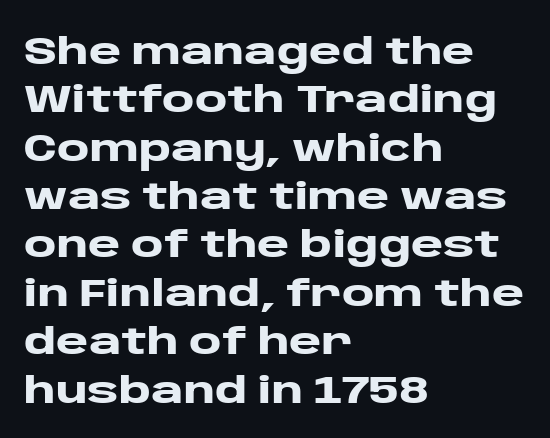
The image shows 39 px heavy, wide sans-serif type, upright; set left-aligned, line spacing 1.24x, normal letter spacing, not underlined; low stroke contrast and a large x-height.
